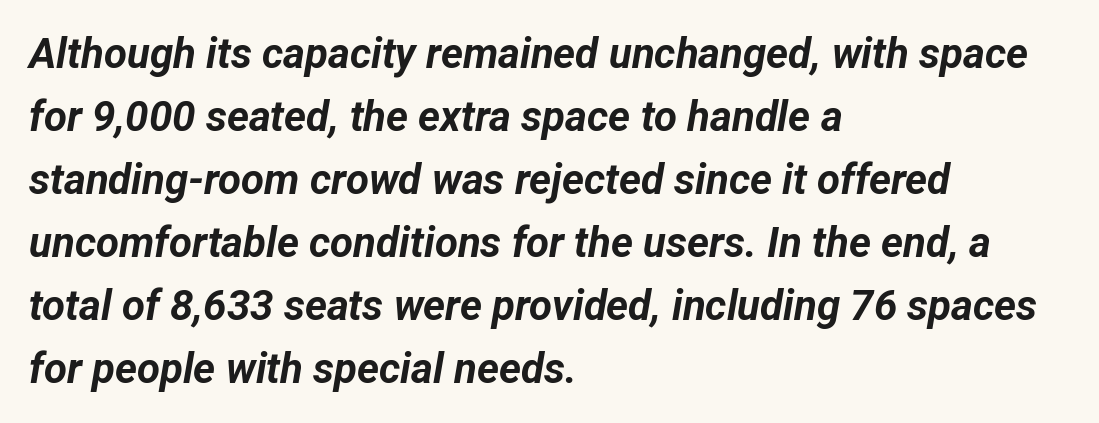
The image shows 42 px bold type, italic (leaning right); set left-aligned, normal line spacing (1.5x), normal letter spacing, not underlined; low stroke contrast and a medium x-height.
